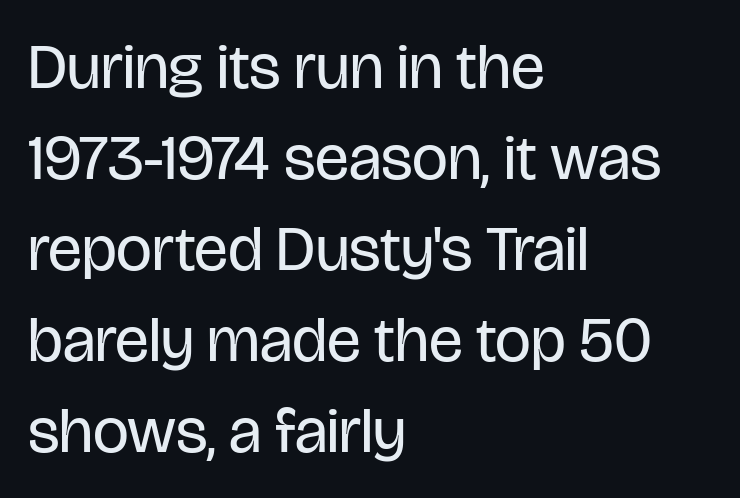
{"serif": "no", "italic": "no", "bold": "no", "weight": "regular", "width": "condensed", "stroke_contrast": "low", "x_height": "large", "monospaced": "no", "underline": "no", "align": "left", "line_spacing": "normal", "line_spacing_ratio": 1.42, "letter_spacing": "normal", "letter_spacing_em": 0.0, "glyph_px": 64}
